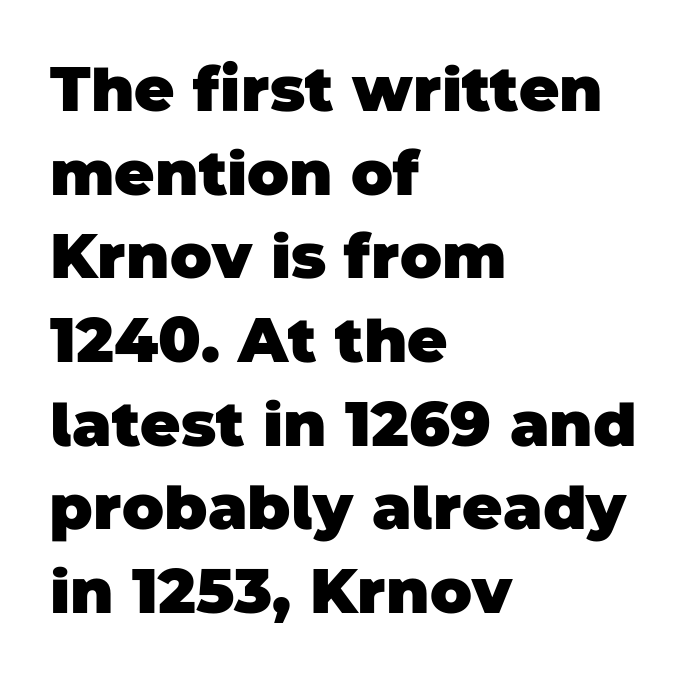
The leading is moderate, giving the passage an even texture. Strokes here are thick enough to call this a true bold. Plain, unruled lines of type. The gaps between neighbouring characters are ordinary and unremarkable.
